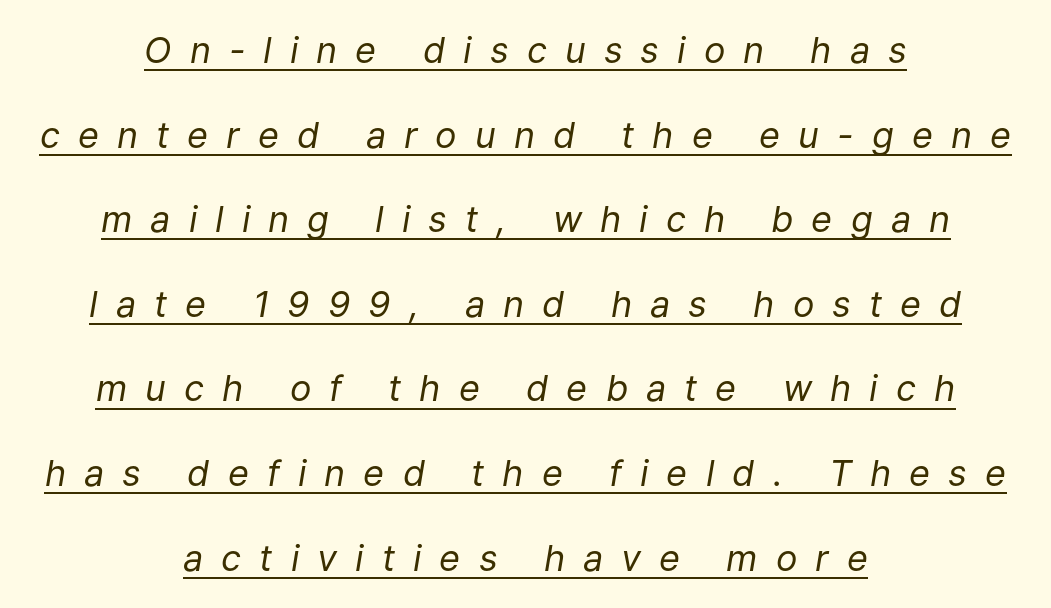
The image shows 36 px regular-weight type, italic (leaning right); set centered, loose line spacing (2.35x), unusually wide letter spacing (+0.5 em), underlined; low stroke contrast and a medium x-height.
